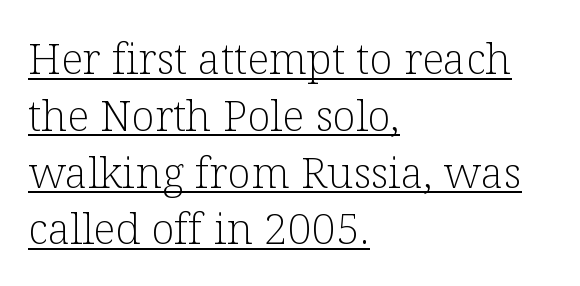
{"serif": "yes", "italic": "no", "bold": "no", "weight": "light", "width": "normal", "stroke_contrast": "low", "x_height": "medium", "monospaced": "no", "underline": "yes", "align": "left", "line_spacing": "normal", "line_spacing_ratio": 1.32, "letter_spacing": "normal", "letter_spacing_em": 0.0, "glyph_px": 43}
